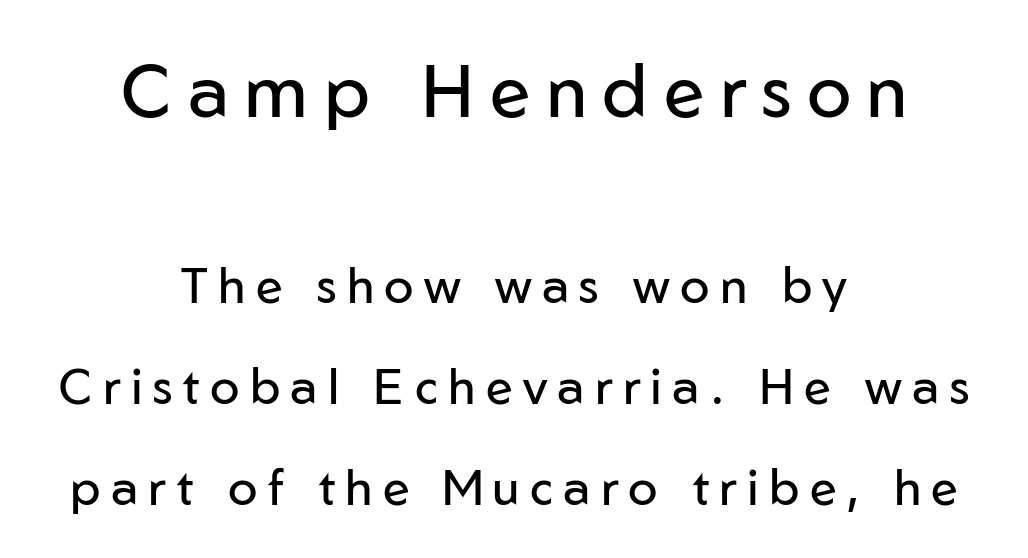
The image shows 74 px regular-weight sans-serif type, upright; set centered, loose line spacing (2.06x), unusually wide letter spacing (+0.21 em), not underlined; the first (top) block is 1.51x larger; low stroke contrast and a medium x-height.
